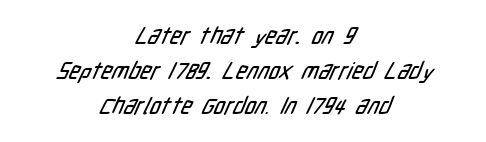
The image shows 23 px text type; set centered, normal line spacing (1.52x), normal letter spacing, not underlined.
